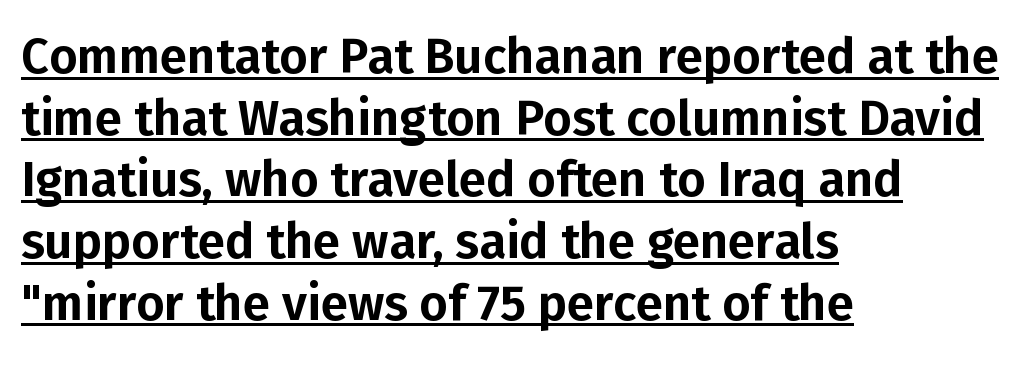
This rendering uses left alignment, leaving the right contour irregular. Does the lettering tilt? It doesn't — this is upright. Caption: standard tracking, unaltered. Glance below the letters and you will spot a drawn line. Each letter keeps its own natural width here, so spacing adapts to shape.
